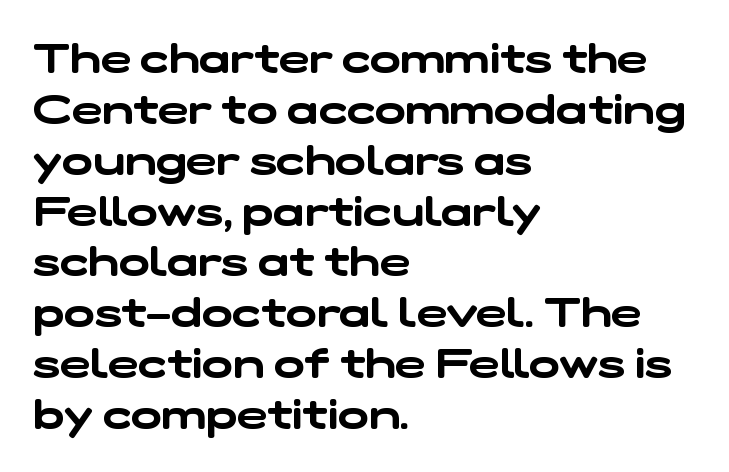
{"serif": "no", "width": "wide", "stroke_contrast": "low", "x_height": "medium", "monospaced": "no", "underline": "no", "align": "left", "line_spacing_ratio": 1.24, "letter_spacing": "normal", "letter_spacing_em": 0.0, "glyph_px": 41}
